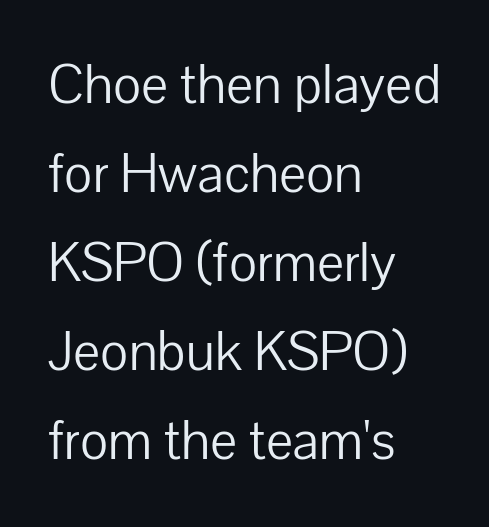
The image shows 57 px light sans-serif type, upright; set left-aligned, normal line spacing (1.56x), normal letter spacing, not underlined; low stroke contrast and a medium x-height.
